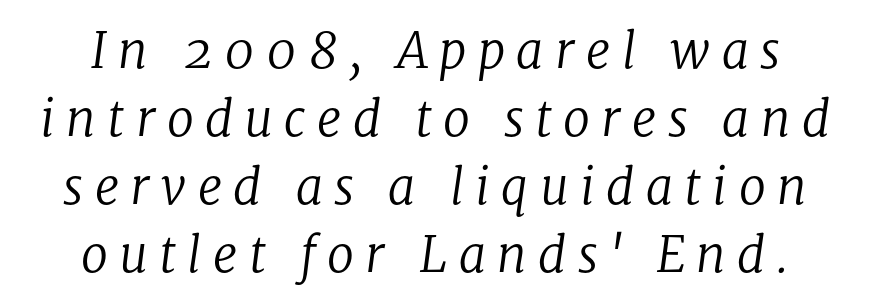
Q: Is the text bold? A: No.
Q: Is the text italic (slanted)? A: Yes, it leans right by about 8 degrees.
Q: Is the typeface a serif or a sans-serif typeface? A: Serif.
Q: Is the text underlined? A: No.
Q: Is the spacing between letters normal or unusually wide? A: Unusually wide.
Q: Is the spacing between lines tight, normal or loose? A: Normal.
Q: Width (condensed, normal, or wide)? A: Normal.
Q: Stroke contrast? A: Low.
Q: x-height? A: Medium.
Q: Monospaced? A: No.
